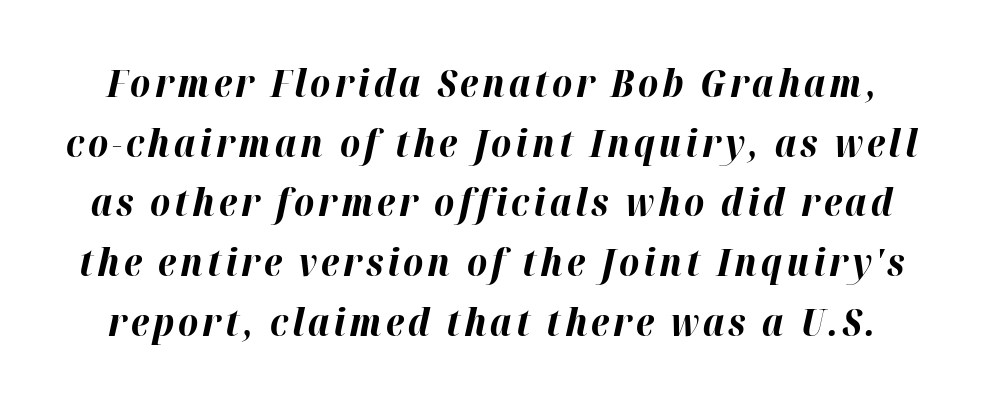
Q: Is the text bold? A: Yes.
Q: Is the text italic (slanted)? A: Yes, it leans right by about 12 degrees.
Q: Is the text underlined? A: No.
Q: Is the spacing between lines tight, normal or loose? A: Normal.
Q: Width (condensed, normal, or wide)? A: Normal.
Q: Stroke contrast? A: High.
Q: x-height? A: Medium.
Q: Monospaced? A: No.
